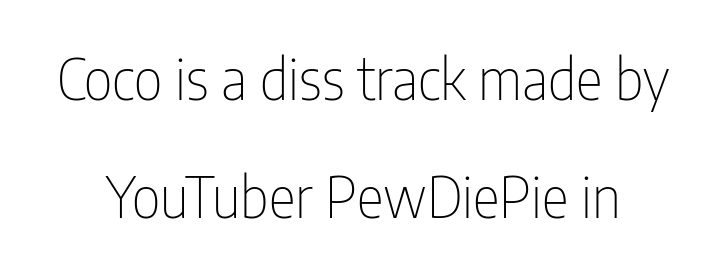
The image shows 57 px thin, condensed sans-serif type, upright; set loose line spacing (2.07x), normal letter spacing, not underlined; low stroke contrast and a medium x-height.
